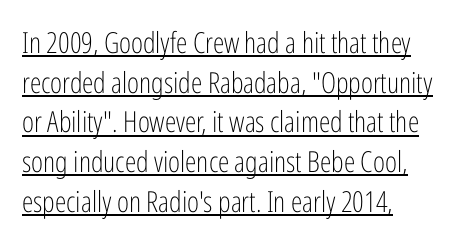
Rows of type keep a routine distance in the vertical direction. The font family rendered here belongs to the sans-serif group. The face used here is proportionally spaced, like ordinary book or web type. The strokes carry an ordinary text weight at most. The lettering holds an erect, upright posture throughout.
